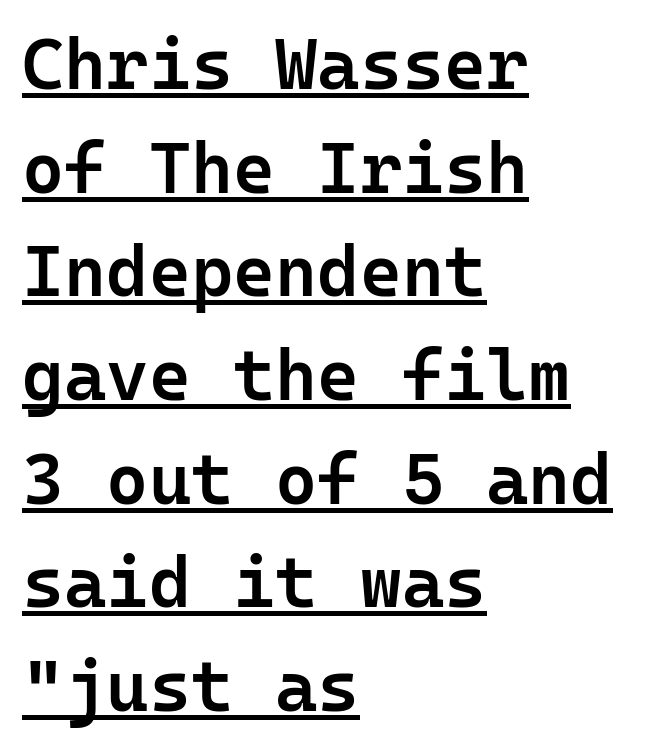
The passage shown is typeset with a sans-serif family. Every character here occupies the same horizontal width, giving the sample a typewriter-like rhythm. A semibold gives these letters moderate extra thickness, short of bold. This block has exactly the height ordinary leading produces. Nobody touched the tracking dial on this one.
